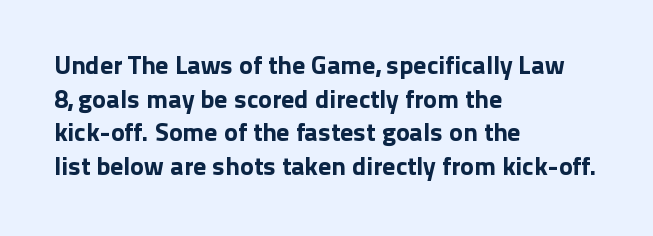
Q: Is the text italic (slanted)? A: No, it is upright.
Q: Is the text underlined? A: No.
Q: How is the paragraph aligned? A: Left-aligned.
Q: Is the spacing between letters normal or unusually wide? A: Normal.
Q: Is the spacing between lines tight, normal or loose? A: Normal.
